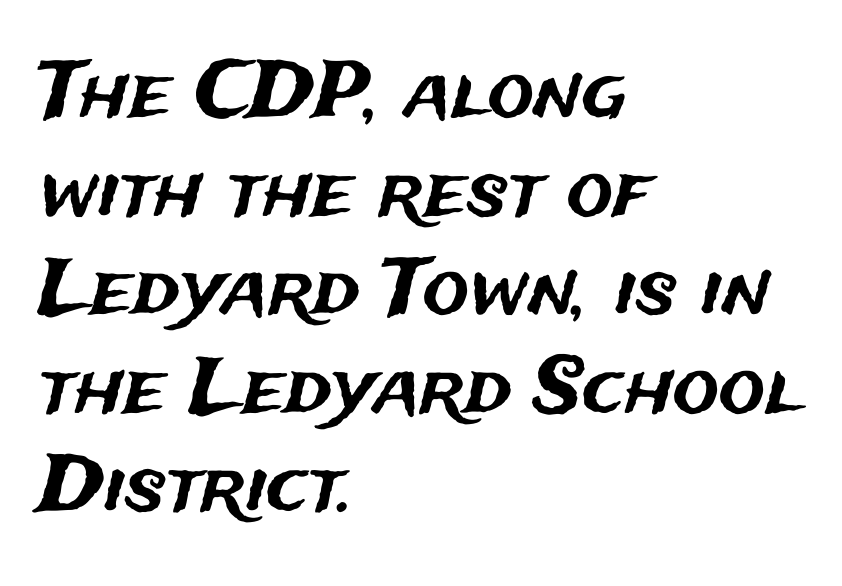
Bare-footed words on every line. The gaps between neighbouring characters are ordinary and unremarkable. Line beginnings align vertically; line endings do not. Typographically, this falls in the sans-serif category. Note the varied advance widths — an 'i' is clearly narrower than an 'm'.
